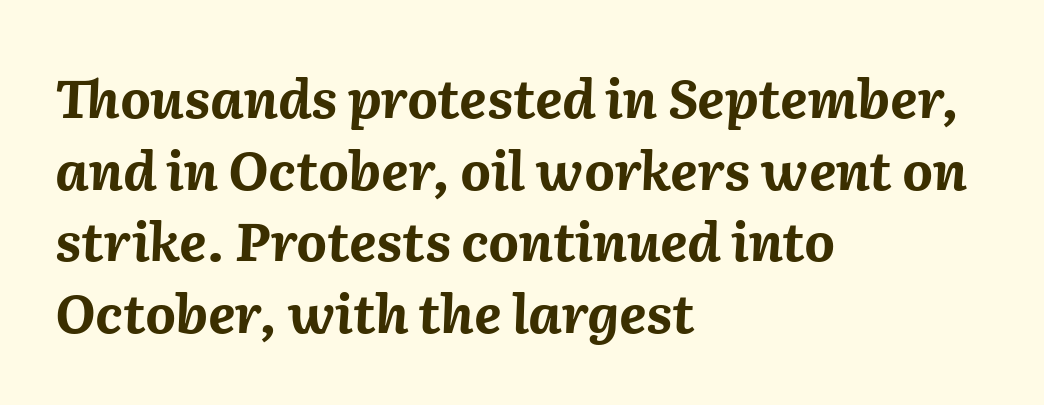
Each letter keeps its own natural width here, so spacing adapts to shape. Students, this is bold: see how much ink each stroke carries. The space beneath each line is pristine and unruled. Left-aligned paragraph, ragged on the right. Tracking here is standard; glyphs follow each other at the usual distance. There's an unmistakable incline to the writing here.
